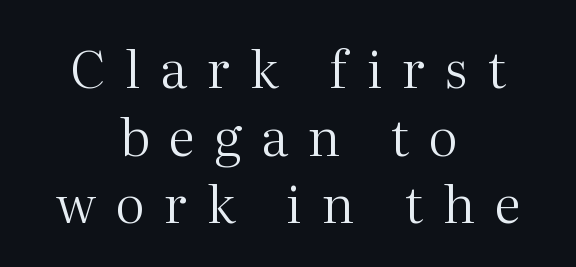
{"serif": "yes", "italic": "no", "bold": "no", "weight": "regular", "width": "normal", "stroke_contrast": "medium", "x_height": "medium", "monospaced": "no", "underline": "no", "align": "center", "line_spacing": "normal", "line_spacing_ratio": 1.3, "letter_spacing": "wide", "letter_spacing_em": 0.38, "glyph_px": 52}
